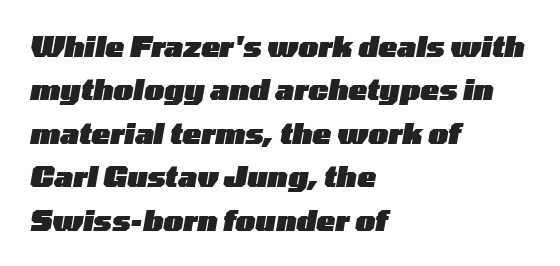
{"italic": "yes", "lean": "right", "slant_degrees": 10, "bold": "yes", "weight": "heavy", "width": "wide", "stroke_contrast": "low", "x_height": "medium", "monospaced": "no", "underline": "no", "align": "left", "line_spacing": "normal", "line_spacing_ratio": 1.55, "letter_spacing": "normal", "letter_spacing_em": 0.0, "glyph_px": 28}
